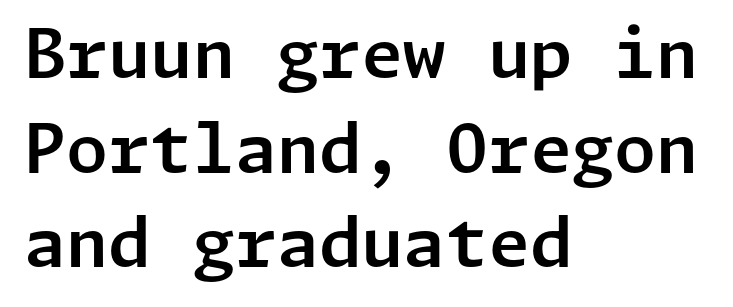
The image shows 68 px sans-serif type, upright; set left-aligned, normal line spacing (1.39x), normal letter spacing, not underlined; low stroke contrast and a medium x-height.
